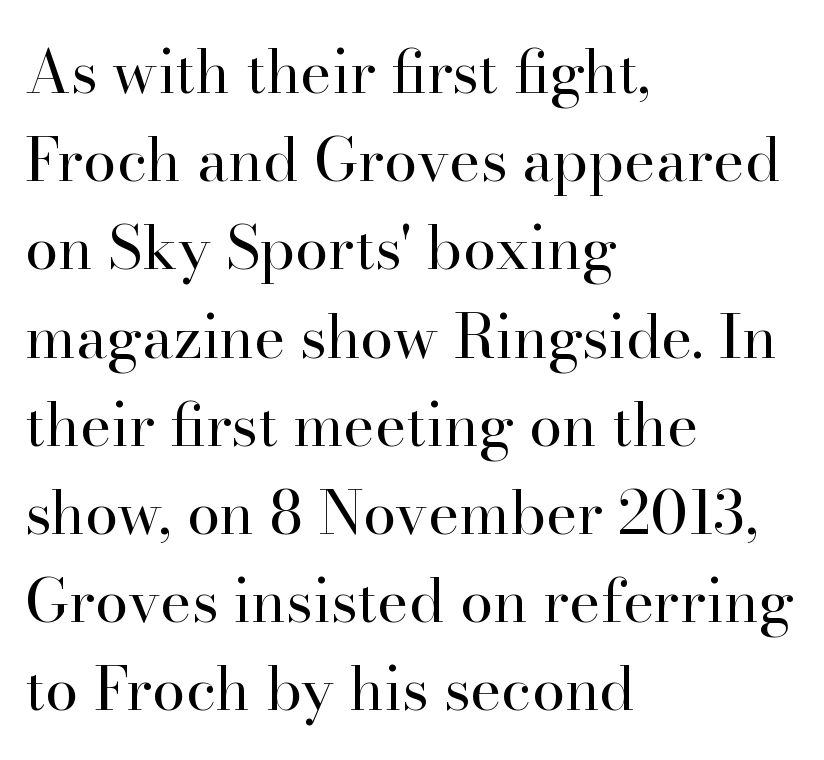
Q: Is the text bold? A: No.
Q: Is the text italic (slanted)? A: No, it is upright.
Q: Is the typeface a serif or a sans-serif typeface? A: Serif.
Q: Is the text underlined? A: No.
Q: How is the paragraph aligned? A: Left-aligned.
Q: Is the spacing between letters normal or unusually wide? A: Normal.
Q: Is the spacing between lines tight, normal or loose? A: Normal.
Q: Width (condensed, normal, or wide)? A: Normal.
Q: Stroke contrast? A: High.
Q: x-height? A: Small.
Q: Monospaced? A: No.
